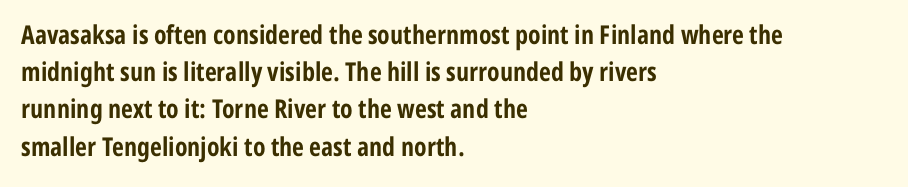
{"italic": "no", "bold": "yes", "underline": "no", "align": "left", "line_spacing": "normal", "line_spacing_ratio": 1.43, "letter_spacing": "normal", "letter_spacing_em": 0.0, "glyph_px": 26}
